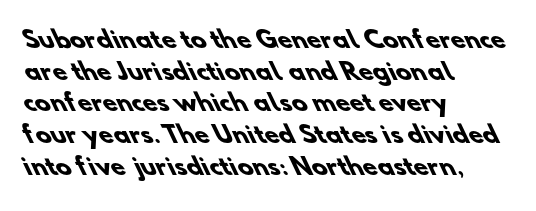
The image shows 23 px bold type; set left-aligned, normal line spacing (1.38x), normal letter spacing, not underlined.
